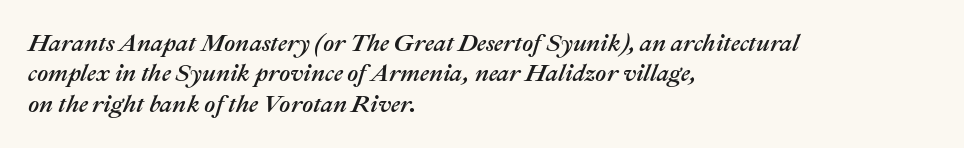
Q: Is the text italic (slanted)? A: Yes, it leans right by about 22 degrees.
Q: Is the text underlined? A: No.
Q: How is the paragraph aligned? A: Left-aligned.
Q: Is the spacing between letters normal or unusually wide? A: Normal.
Q: Is the spacing between lines tight, normal or loose? A: Normal.
